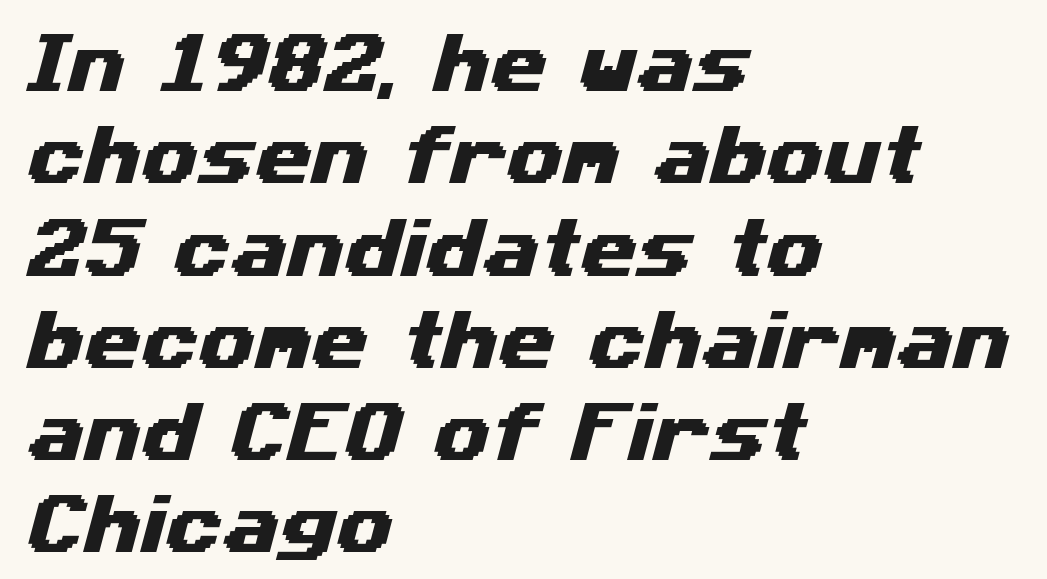
The image shows 65 px wide sans-serif type; set left-aligned, normal line spacing (1.42x), normal letter spacing, not underlined; medium stroke contrast and a medium x-height.
